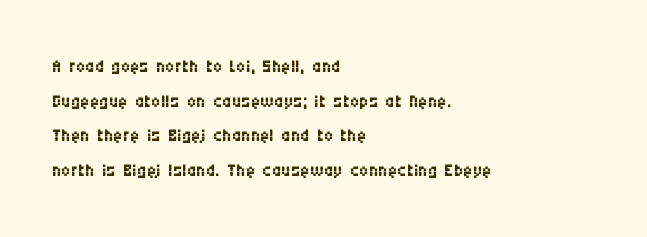
No chunkiness to these letters — they're not bold. A classic flush-left, rag-right setting is used for this passage. One glance says typical: line gaps are just what's usual. The letters sit at their default tracking, neither squeezed nor spread.
